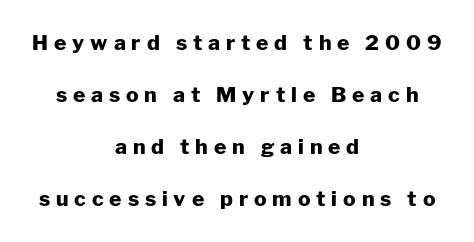
Q: Is the text bold? A: Yes.
Q: Is the text italic (slanted)? A: No, it is upright.
Q: Is the text underlined? A: No.
Q: How is the paragraph aligned? A: Centered.
Q: Is the spacing between letters normal or unusually wide? A: Unusually wide.
Q: Is the spacing between lines tight, normal or loose? A: Loose.
